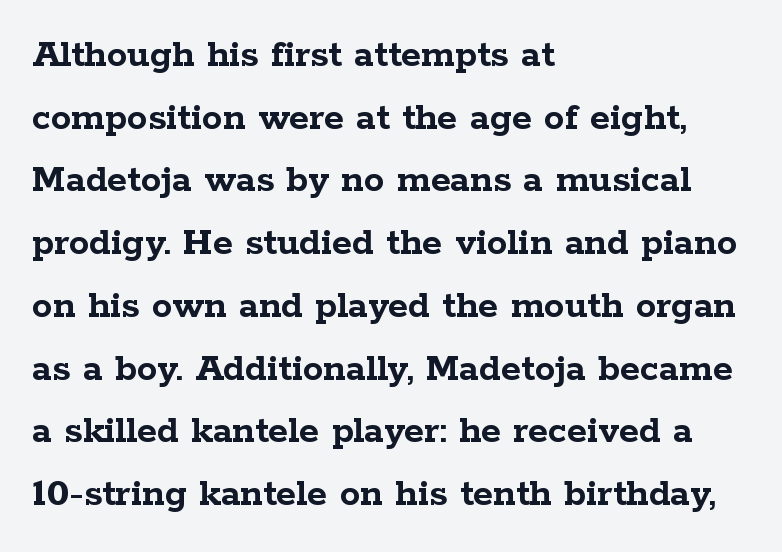
{"serif": "yes", "italic": "no", "bold": "yes", "weight": "semibold", "width": "wide", "stroke_contrast": "low", "x_height": "medium", "monospaced": "no", "underline": "no", "align": "left", "line_spacing": "normal", "line_spacing_ratio": 1.53, "letter_spacing": "normal", "letter_spacing_em": 0.0, "glyph_px": 41}
